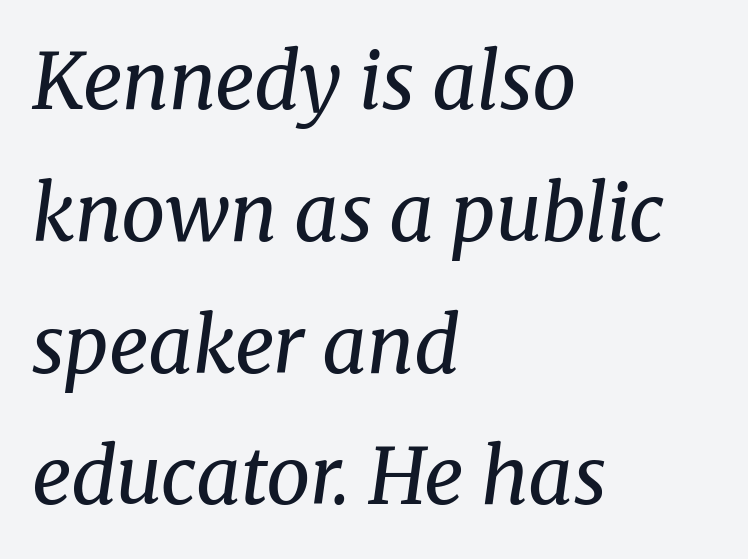
Q: Is the text bold? A: No.
Q: Is the text italic (slanted)? A: Yes, it leans right by about 8 degrees.
Q: Is the typeface a serif or a sans-serif typeface? A: Serif.
Q: Is the text underlined? A: No.
Q: How is the paragraph aligned? A: Left-aligned.
Q: Is the spacing between letters normal or unusually wide? A: Normal.
Q: Is the spacing between lines tight, normal or loose? A: Normal.
Q: Width (condensed, normal, or wide)? A: Normal.
Q: Stroke contrast? A: Medium.
Q: x-height? A: Medium.
Q: Monospaced? A: No.
